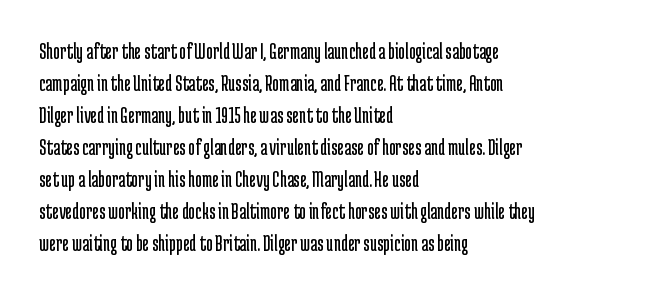
{"italic": "no", "bold": "no", "underline": "no", "align": "left", "line_spacing": "normal", "line_spacing_ratio": 1.39, "letter_spacing": "normal", "letter_spacing_em": 0.0, "glyph_px": 23}
